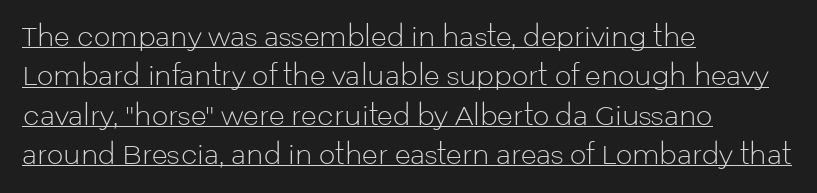
{"italic": "no", "bold": "no", "underline": "yes", "align": "left", "line_spacing": "normal", "line_spacing_ratio": 1.51, "letter_spacing": "normal", "letter_spacing_em": 0.0, "glyph_px": 26}
